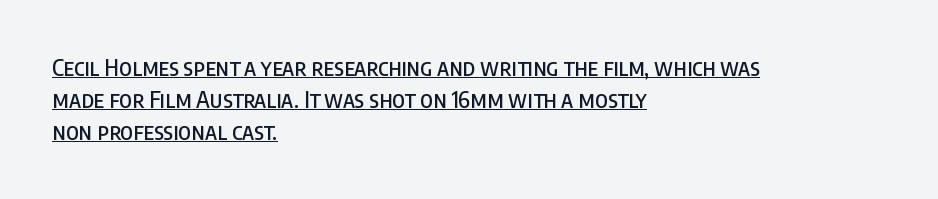
{"italic": "no", "underline": "yes", "align": "left", "line_spacing": "normal", "line_spacing_ratio": 1.4, "letter_spacing": "normal", "letter_spacing_em": 0.0, "glyph_px": 23}
